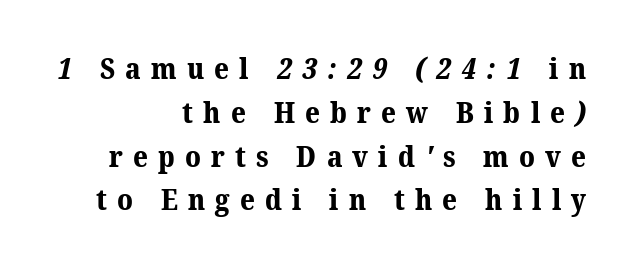
The image shows 29 px bold serif type; set right-aligned, normal line spacing (1.51x), unusually wide letter spacing (+0.35 em), not underlined; medium stroke contrast and a medium x-height.
